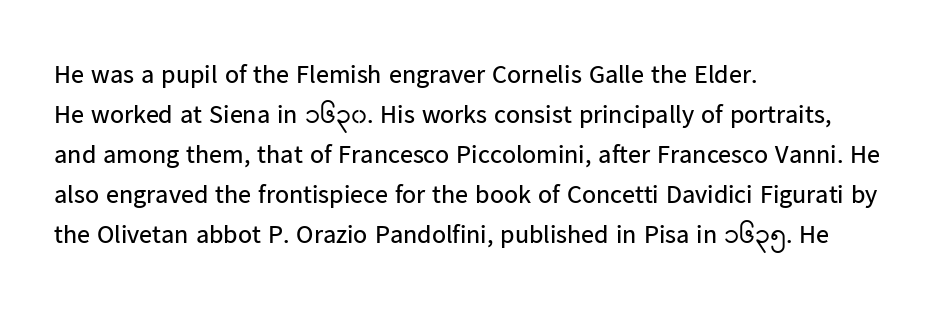
{"italic": "no", "bold": "no", "underline": "no", "align": "left", "line_spacing": "normal", "line_spacing_ratio": 1.54, "letter_spacing": "normal", "letter_spacing_em": 0.0, "glyph_px": 26}
